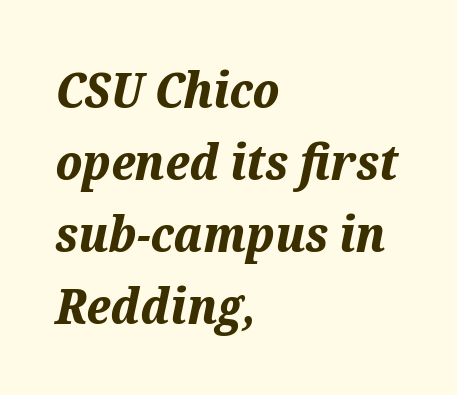
Q: Is the text bold? A: Yes.
Q: Is the text italic (slanted)? A: Yes, it leans right by about 12 degrees.
Q: Is the text underlined? A: No.
Q: How is the paragraph aligned? A: Left-aligned.
Q: Is the spacing between letters normal or unusually wide? A: Normal.
Q: Is the spacing between lines tight, normal or loose? A: Normal.
Q: Width (condensed, normal, or wide)? A: Normal.
Q: Stroke contrast? A: Medium.
Q: x-height? A: Medium.
Q: Monospaced? A: No.
